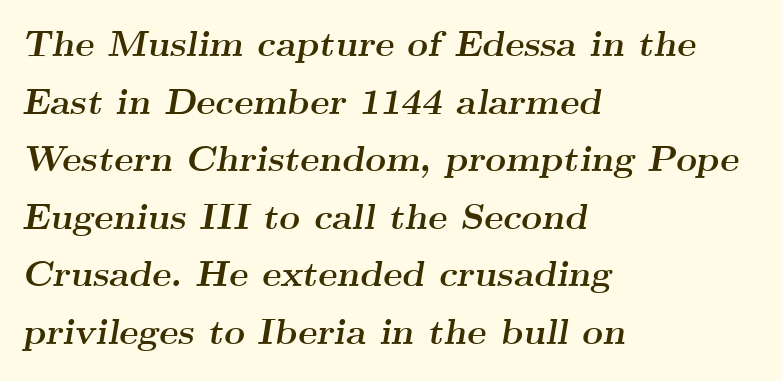
The image shows 36 px semibold, wide serif type, italic (leaning right); set left-aligned, normal line spacing (1.6x), normal letter spacing, not underlined; medium stroke contrast and a small x-height.
